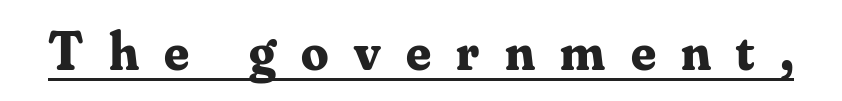
{"serif": "yes", "italic": "no", "bold": "yes", "weight": "bold", "width": "normal", "stroke_contrast": "medium", "x_height": "small", "monospaced": "no", "underline": "yes", "letter_spacing": "wide", "letter_spacing_em": 0.47, "glyph_px": 54}
